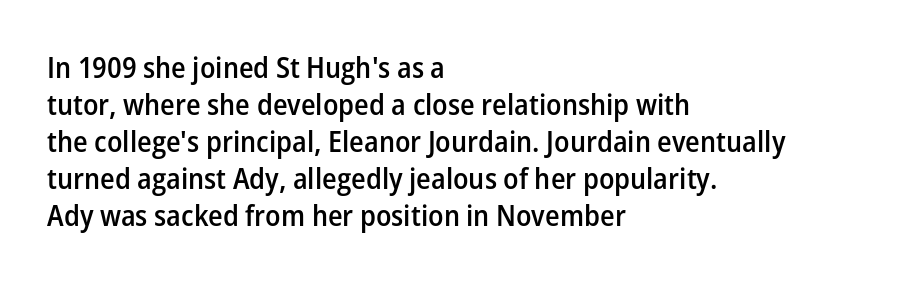
The image shows 29 px semibold sans-serif type, upright; set left-aligned, normal line spacing (1.28x), normal letter spacing, not underlined; low stroke contrast and a medium x-height.
